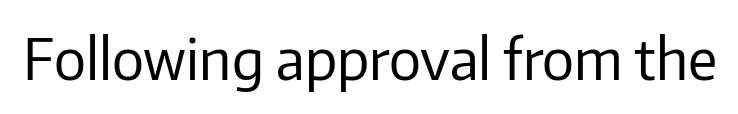
Q: Is the text bold? A: No.
Q: Is the text italic (slanted)? A: No, it is upright.
Q: Is the typeface a serif or a sans-serif typeface? A: Sans-serif.
Q: Is the text underlined? A: No.
Q: Is the spacing between letters normal or unusually wide? A: Normal.
Q: Width (condensed, normal, or wide)? A: Normal.
Q: Stroke contrast? A: Low.
Q: x-height? A: Medium.
Q: Monospaced? A: No.
